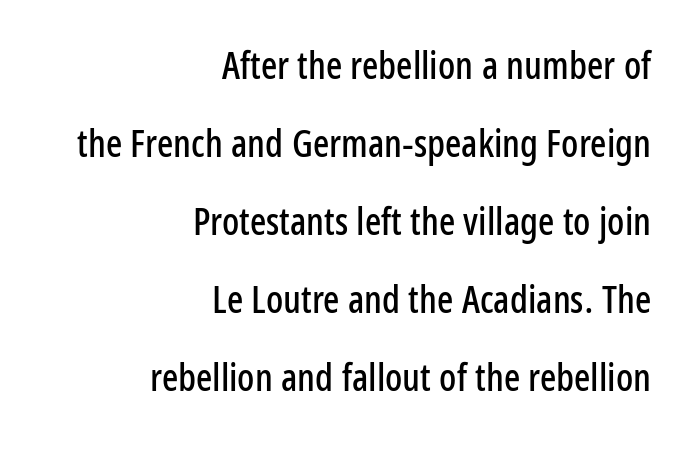
{"serif": "no", "italic": "no", "width": "condensed", "stroke_contrast": "low", "x_height": "medium", "monospaced": "no", "underline": "no", "align": "right", "line_spacing": "loose", "line_spacing_ratio": 2.05, "letter_spacing": "normal", "letter_spacing_em": 0.0, "glyph_px": 38}
